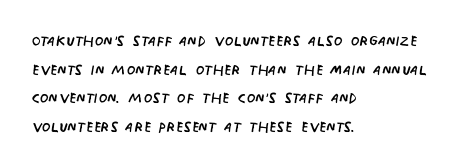
The image shows 20 px text type; set left-aligned, normal line spacing (1.43x), normal letter spacing, not underlined.
